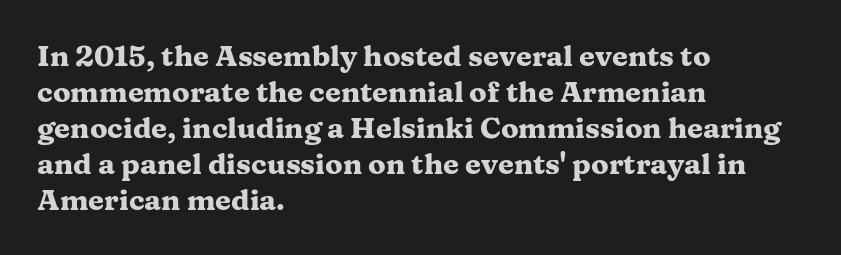
Here the designer chose a conventional face with non-uniform glyph widths. Only glyphs here, with clear space below each row. A typesetter would mark this as roman, not italic. Students, this is bold: see how much ink each stroke carries. To sum up the face: it has serifs.
